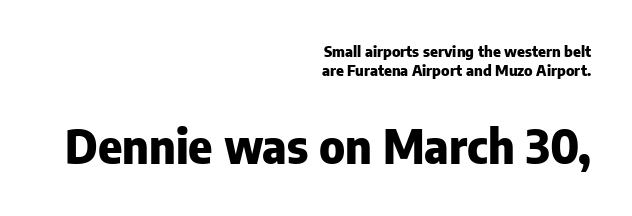
{"serif": "no", "italic": "no", "bold": "yes", "weight": "heavy", "width": "normal", "stroke_contrast": "low", "x_height": "medium", "monospaced": "no", "underline": "no", "align": "right", "line_spacing": "normal", "line_spacing_ratio": 1.27, "letter_spacing": "normal", "letter_spacing_em": 0.0, "larger_block": "second", "size_ratio": 3.07, "glyph_px": 46}
